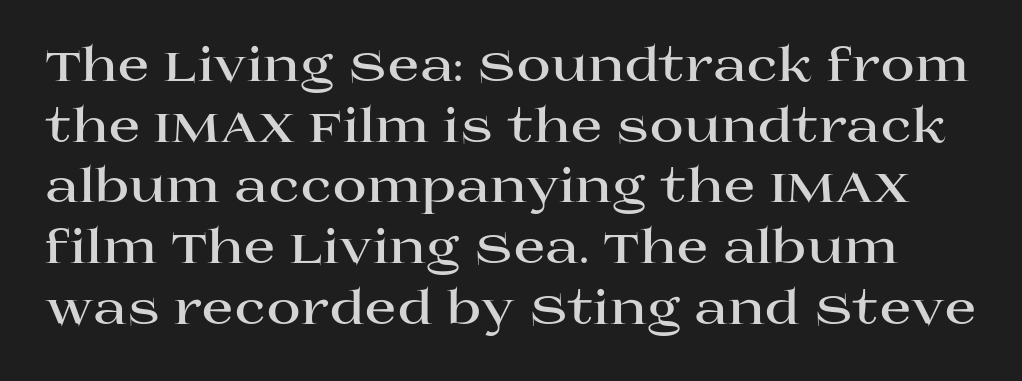
{"serif": "yes", "italic": "no", "bold": "yes", "weight": "bold", "width": "wide", "stroke_contrast": "high", "x_height": "large", "monospaced": "no", "underline": "no", "line_spacing": "normal", "line_spacing_ratio": 1.29, "letter_spacing": "normal", "letter_spacing_em": 0.0, "glyph_px": 47}
